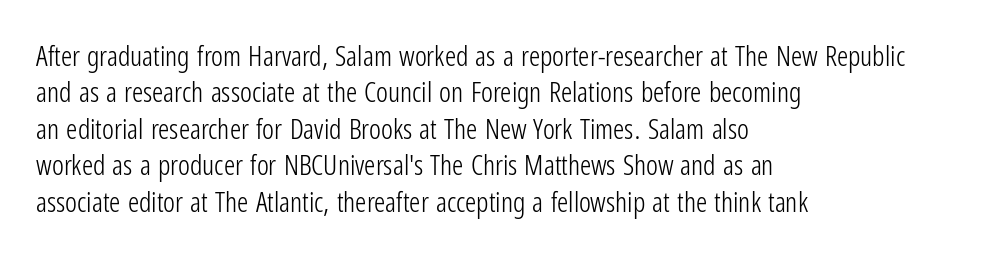
The face used here is proportionally spaced, like ordinary book or web type. Decoration check: the copy has no underline. The vertical gap from one line to the next is medium. Compared with a centered layout, this one pins lines to the left instead. The font's upright variant was chosen for this text.
